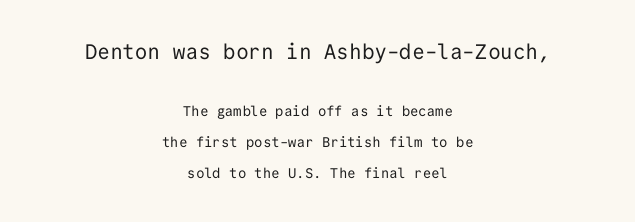
This rendering uses center alignment, leaving both contours irregular but symmetric. A bare baseline throughout the passage. The designer dialed line spacing up above the default. A student would notice the top passage is typeset larger than what follows. Characters remain perfectly vertical along every line.
